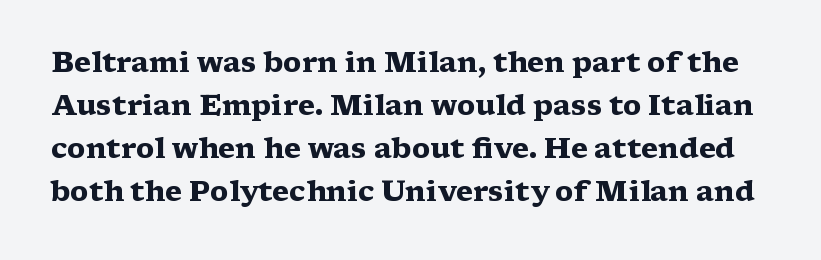
{"serif": "yes", "italic": "no", "bold": "yes", "weight": "heavy", "width": "wide", "stroke_contrast": "medium", "x_height": "medium", "monospaced": "no", "underline": "no", "line_spacing": "normal", "line_spacing_ratio": 1.53, "letter_spacing": "normal", "letter_spacing_em": 0.0, "glyph_px": 28}
